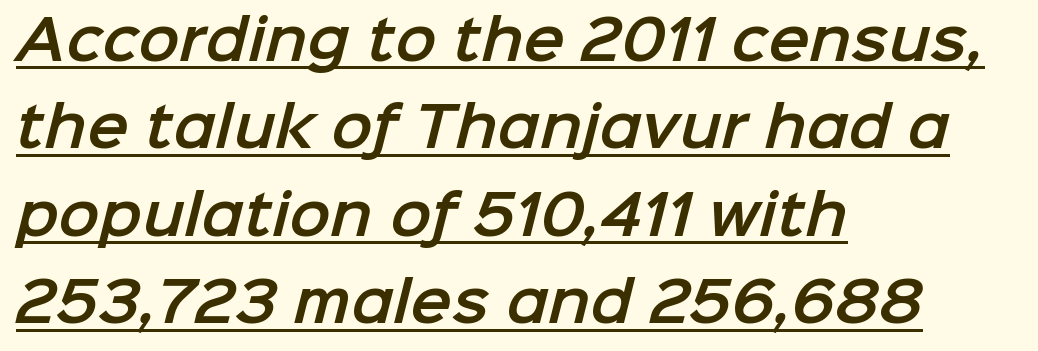
{"serif": "no", "width": "normal", "stroke_contrast": "low", "x_height": "medium", "monospaced": "no", "underline": "yes", "align": "left", "line_spacing": "normal", "line_spacing_ratio": 1.59, "letter_spacing": "normal", "letter_spacing_em": 0.0, "glyph_px": 55}
